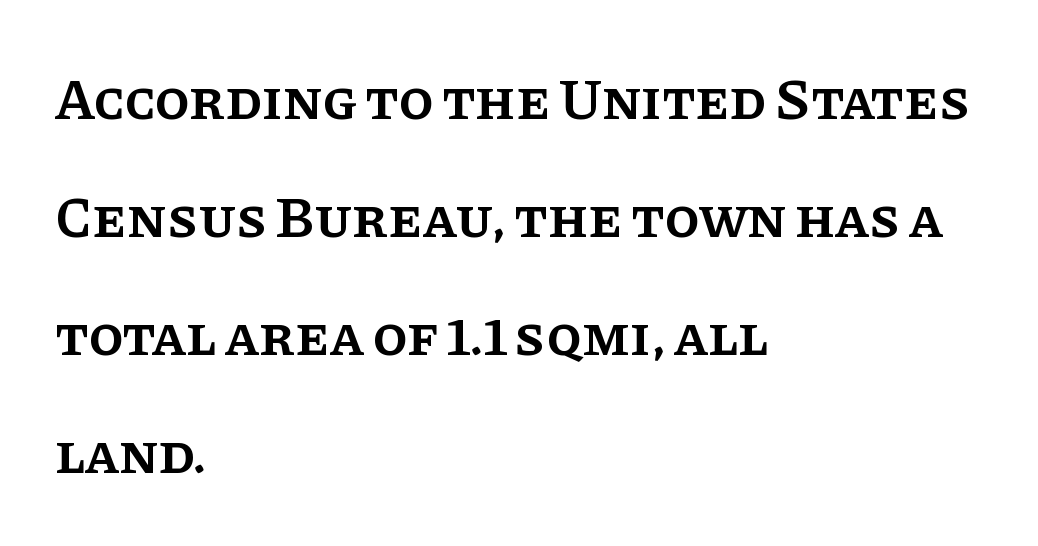
Q: Is the text bold? A: Semi-bold.
Q: Is the text italic (slanted)? A: No, it is upright.
Q: Is the typeface a serif or a sans-serif typeface? A: Serif.
Q: Is the text underlined? A: No.
Q: How is the paragraph aligned? A: Left-aligned.
Q: Is the spacing between letters normal or unusually wide? A: Normal.
Q: Is the spacing between lines tight, normal or loose? A: Loose.
Q: Width (condensed, normal, or wide)? A: Normal.
Q: Stroke contrast? A: Low.
Q: x-height? A: Large.
Q: Monospaced? A: No.
